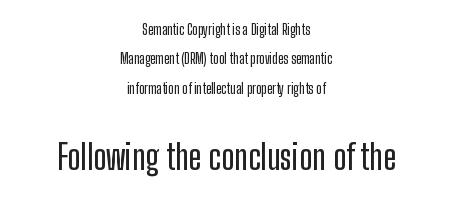
The image shows 34 px condensed sans-serif type, upright; set centered, loose line spacing (2.1x), normal letter spacing, not underlined; the second (bottom) block is 2.43x larger; low stroke contrast and a medium x-height.
